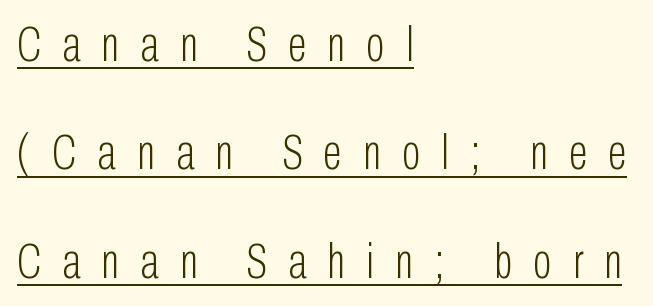
{"serif": "no", "italic": "no", "bold": "no", "weight": "light", "width": "condensed", "stroke_contrast": "low", "x_height": "medium", "monospaced": "no", "underline": "yes", "align": "left", "line_spacing": "loose", "line_spacing_ratio": 2.17, "letter_spacing": "wide", "letter_spacing_em": 0.42, "glyph_px": 50}
